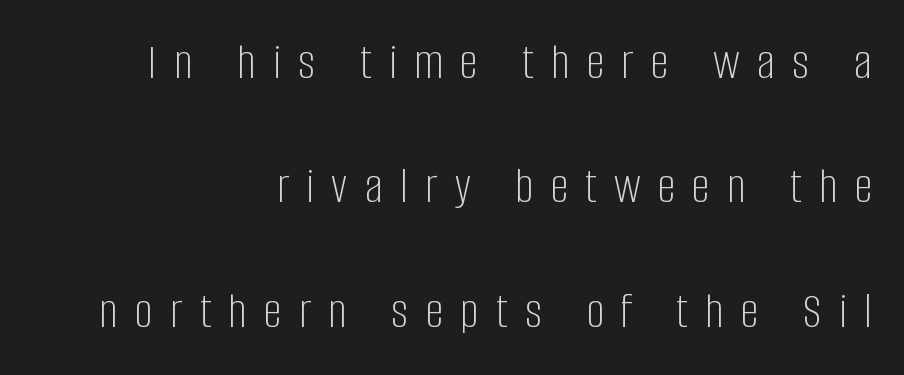
Designer's note — italics off, roman on. Here the designer chose a conventional face with non-uniform glyph widths. Font category for this specimen: sans-serif. The rendering inserts visible extra space after every character.
